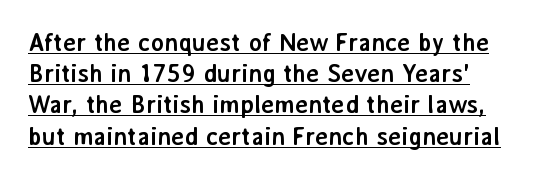
The image shows 25 px bold type, upright; set normal line spacing (1.25x), normal letter spacing, underlined.
